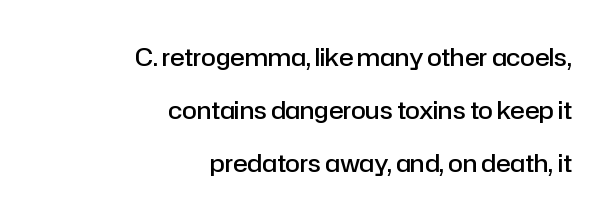
{"italic": "no", "bold": "semi", "underline": "no", "align": "right", "line_spacing": "loose", "line_spacing_ratio": 2.21, "letter_spacing": "normal", "letter_spacing_em": 0.0, "glyph_px": 24}
